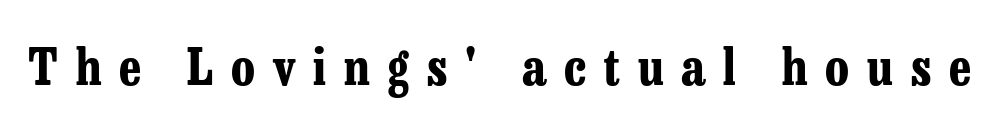
In terms of posture, this sample is upright. Just letters on the line, the space beneath them empty. Notice how thick the strokes are: this is what a full bold looks like. In terms of letterform style, serifs are clearly present. Proportional: the letters do not fall into vertical columns. There is plenty of visible air inserted between adjacent glyphs.
